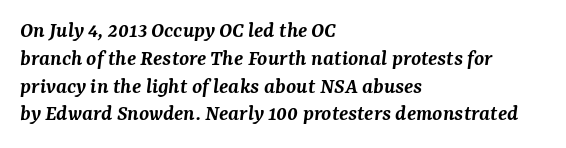
The image shows 23 px text type, italic (leaning right); set left-aligned, line spacing 1.21x, normal letter spacing, not underlined.
